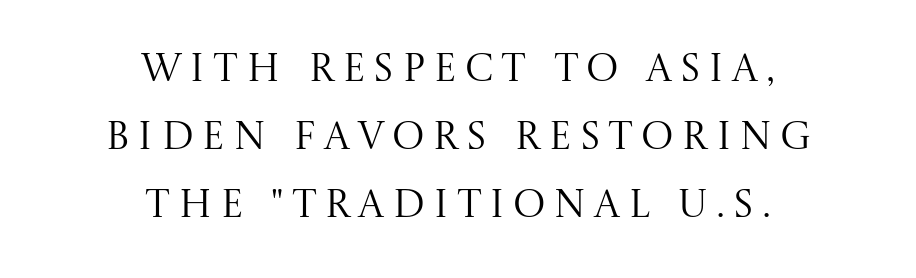
Q: Is the text bold? A: No.
Q: Is the text italic (slanted)? A: No, it is upright.
Q: Is the typeface a serif or a sans-serif typeface? A: Serif.
Q: Is the text underlined? A: No.
Q: How is the paragraph aligned? A: Centered.
Q: Is the spacing between letters normal or unusually wide? A: Unusually wide.
Q: Width (condensed, normal, or wide)? A: Normal.
Q: Stroke contrast? A: Medium.
Q: x-height? A: Large.
Q: Monospaced? A: No.
